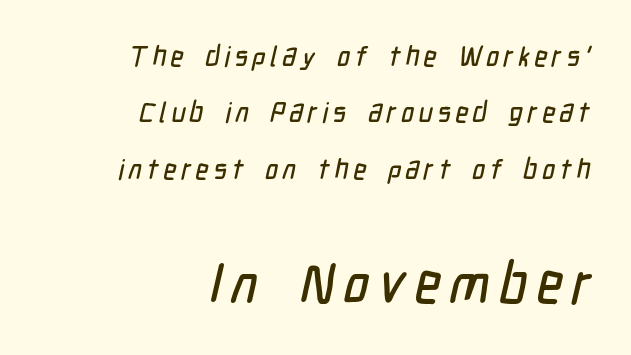
{"serif": "no", "width": "condensed", "stroke_contrast": "low", "x_height": "medium", "monospaced": "no", "underline": "no", "align": "right", "line_spacing": "loose", "line_spacing_ratio": 2.01, "larger_block": "second", "size_ratio": 2.0, "glyph_px": 56}
